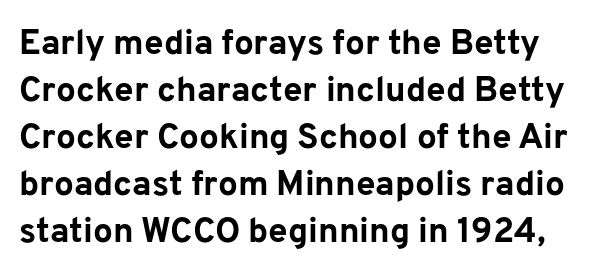
Quick note: not italic, upright. Note: no serifs on the glyphs. Do the characters align in a grid? No, the font is proportional. Glance below the letters and you will spot only blank space.
